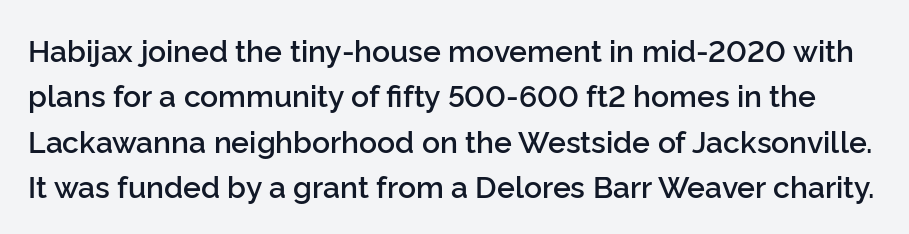
{"serif": "no", "italic": "no", "bold": "semi", "weight": "semibold", "width": "normal", "stroke_contrast": "low", "x_height": "medium", "monospaced": "no", "underline": "no", "line_spacing": "normal", "line_spacing_ratio": 1.51, "letter_spacing": "normal", "letter_spacing_em": 0.0, "glyph_px": 30}
